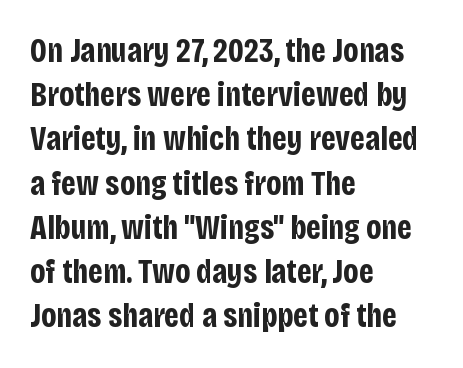
The image shows 34 px bold, condensed sans-serif type, upright; set left-aligned, normal line spacing (1.3x), normal letter spacing, not underlined; low stroke contrast and a large x-height.
